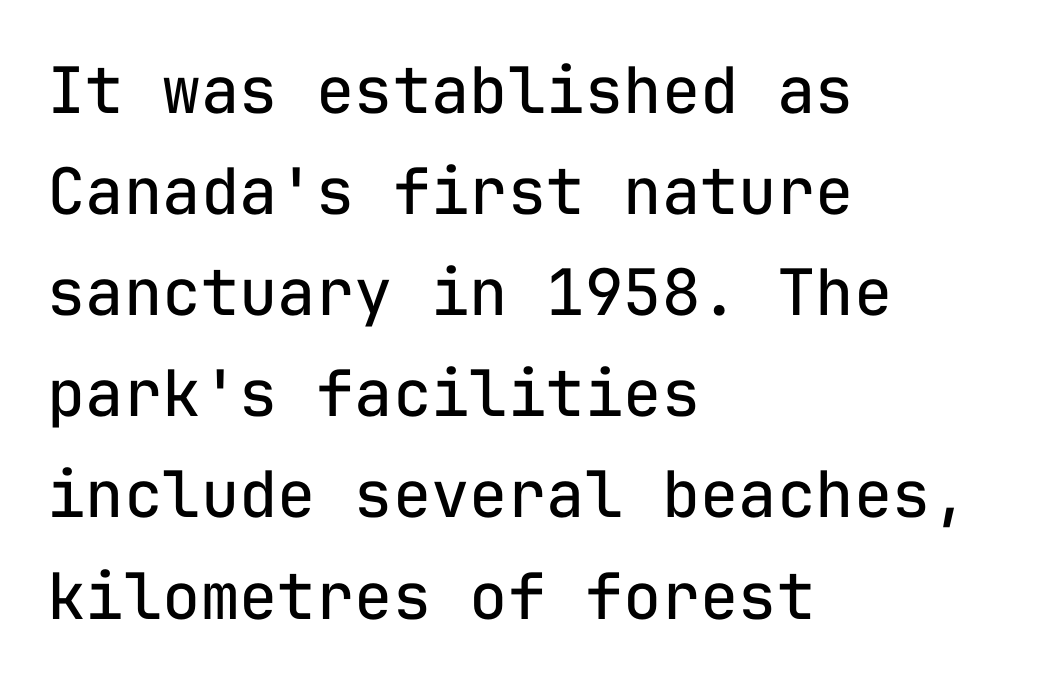
{"serif": "no", "italic": "no", "bold": "no", "weight": "regular", "width": "normal", "stroke_contrast": "low", "x_height": "medium", "monospaced": "yes", "underline": "no", "align": "left", "line_spacing": "normal", "line_spacing_ratio": 1.58, "letter_spacing": "normal", "letter_spacing_em": 0.0, "glyph_px": 64}
